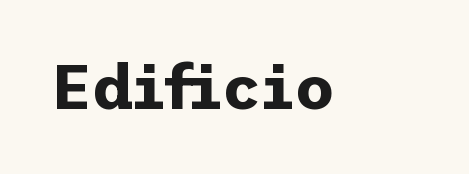
Q: Is the text bold? A: Yes.
Q: Is the text italic (slanted)? A: No, it is upright.
Q: Is the typeface a serif or a sans-serif typeface? A: Sans-serif.
Q: Is the text underlined? A: No.
Q: Is the spacing between letters normal or unusually wide? A: Normal.
Q: Width (condensed, normal, or wide)? A: Normal.
Q: Stroke contrast? A: Low.
Q: x-height? A: Medium.
